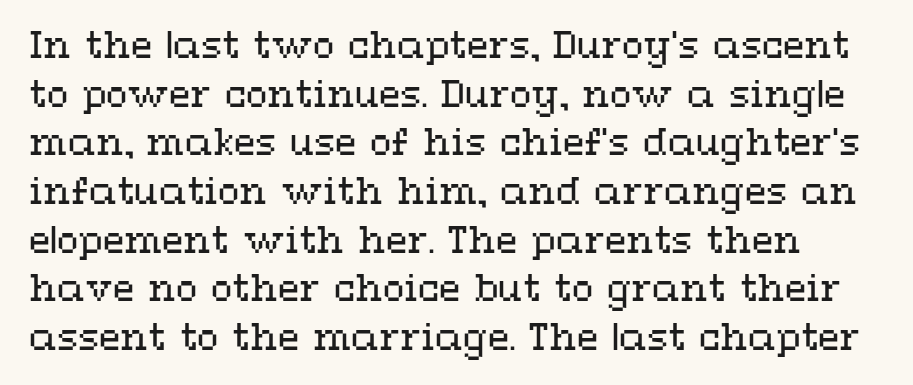
The letterforms sit shoulder to shoulder at normal distance. The passage shown is typed in a proportional face where columns would drift. Check under the words: just untouched page. Honestly, the row spacing looks completely unremarkable. The weight would be labelled regular, book, light, or lighter still.
